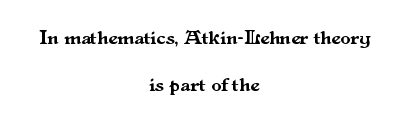
The image shows 20 px text type, upright; set centered, loose line spacing (2.35x), normal letter spacing, not underlined.
